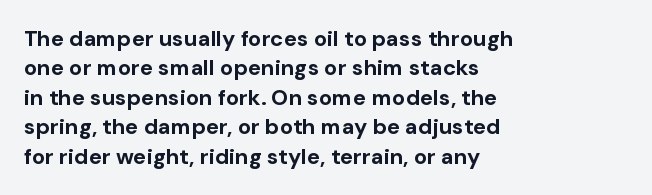
Q: Is the text bold? A: Yes.
Q: Is the text italic (slanted)? A: No, it is upright.
Q: Is the text underlined? A: No.
Q: How is the paragraph aligned? A: Left-aligned.
Q: Is the spacing between letters normal or unusually wide? A: Normal.
Q: Is the spacing between lines tight, normal or loose? A: Normal.
